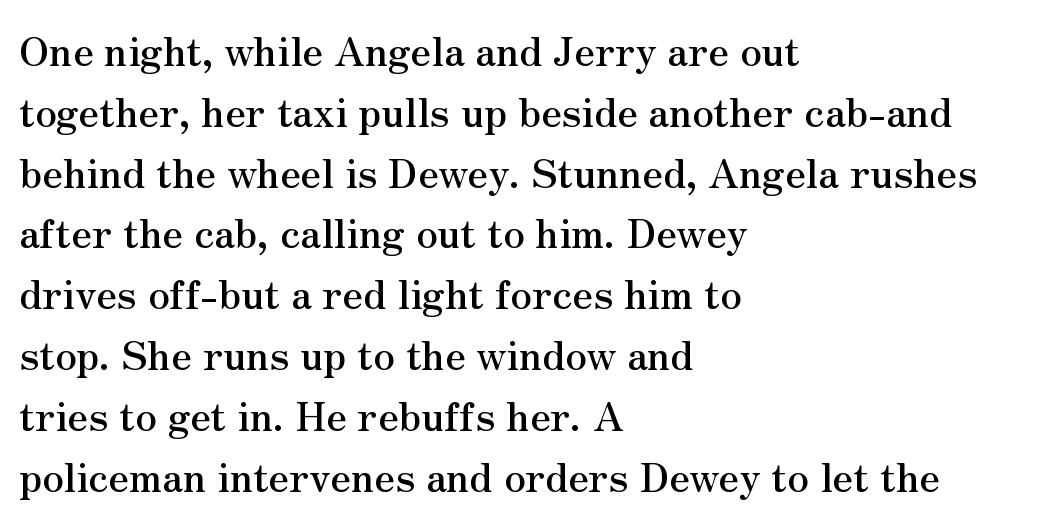
{"serif": "yes", "italic": "no", "width": "normal", "stroke_contrast": "medium", "x_height": "small", "monospaced": "no", "underline": "no", "align": "left", "line_spacing": "normal", "line_spacing_ratio": 1.52, "letter_spacing": "normal", "letter_spacing_em": 0.0, "glyph_px": 40}
